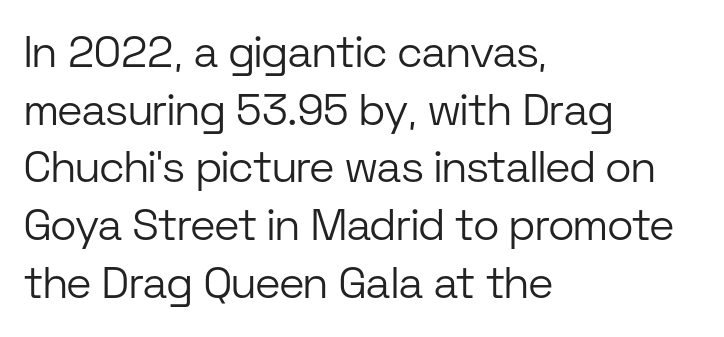
A typesetter would call this zero additional tracking. In terms of leading, this rendering sits right in the middle. The setting favours the left margin, as ordinary paragraphs usually do. Is this a fixed-width face? No — the glyphs have proportional, varying widths. A sans-serif font was chosen for this passage.
